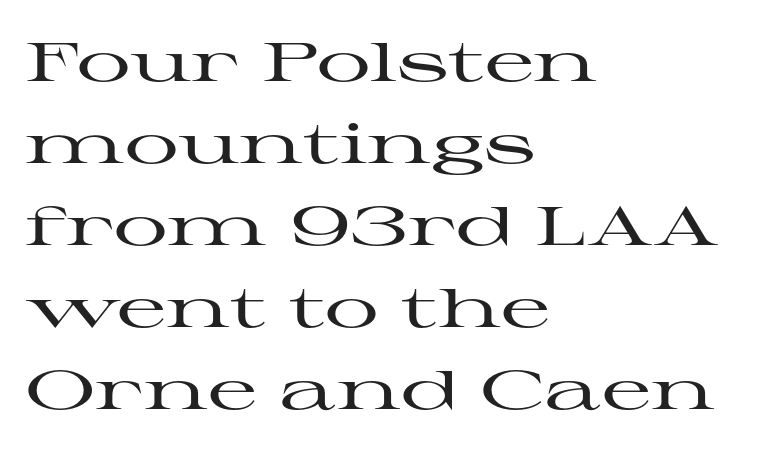
The image shows 54 px wide serif type, upright; set left-aligned, normal line spacing (1.52x), normal letter spacing, not underlined; high stroke contrast and a medium x-height.
